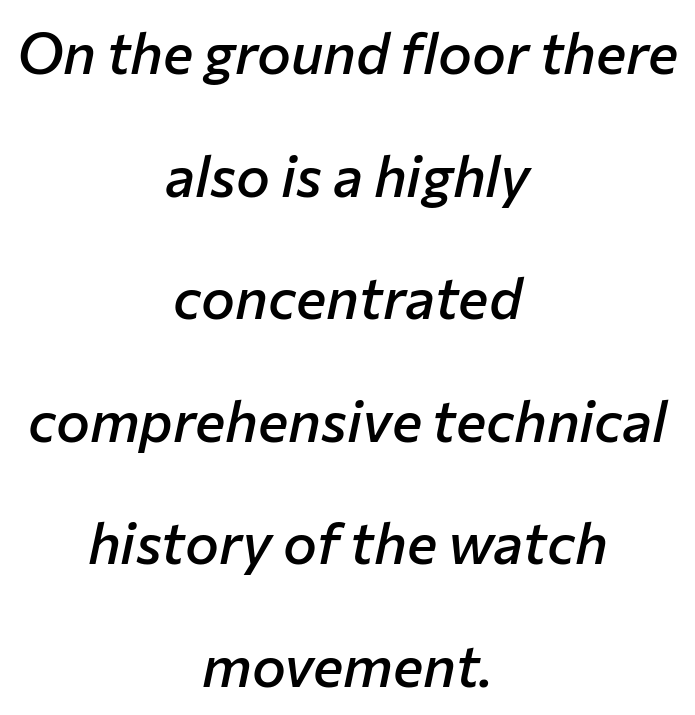
The image shows 57 px semibold type, italic (leaning right); set centered, loose line spacing (2.15x), normal letter spacing, not underlined; low stroke contrast and a medium x-height.
